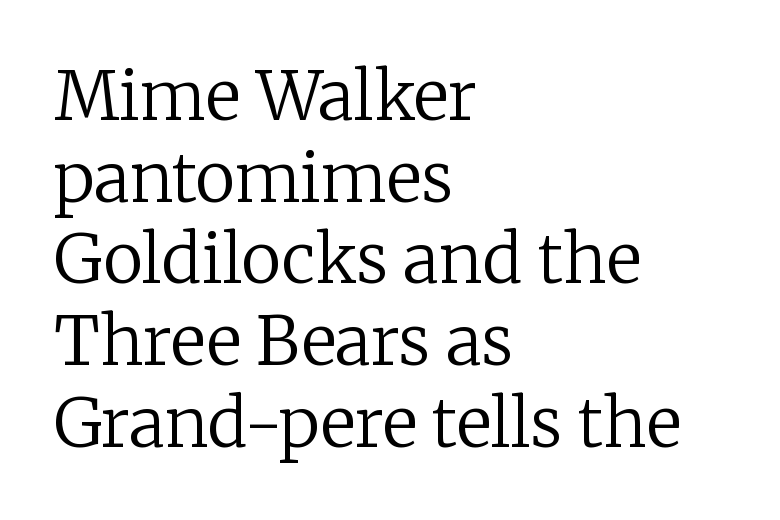
{"serif": "yes", "italic": "no", "bold": "no", "weight": "regular", "width": "normal", "stroke_contrast": "low", "x_height": "medium", "monospaced": "no", "underline": "no", "align": "left", "line_spacing_ratio": 1.22, "letter_spacing": "normal", "letter_spacing_em": 0.0, "glyph_px": 67}
